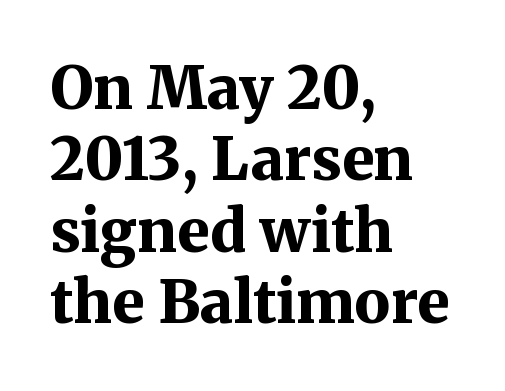
{"serif": "yes", "italic": "no", "bold": "yes", "weight": "bold", "width": "normal", "stroke_contrast": "medium", "x_height": "medium", "monospaced": "no", "underline": "no", "align": "left", "line_spacing_ratio": 1.21, "letter_spacing": "normal", "letter_spacing_em": 0.0, "glyph_px": 59}
